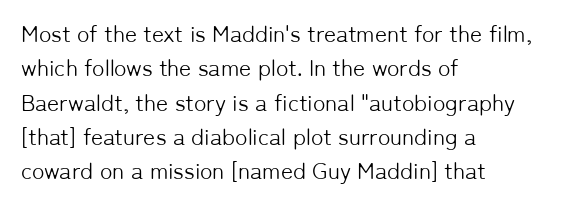
Q: Is the text bold? A: No.
Q: Is the text italic (slanted)? A: No, it is upright.
Q: Is the text underlined? A: No.
Q: How is the paragraph aligned? A: Left-aligned.
Q: Is the spacing between letters normal or unusually wide? A: Normal.
Q: Is the spacing between lines tight, normal or loose? A: Normal.
